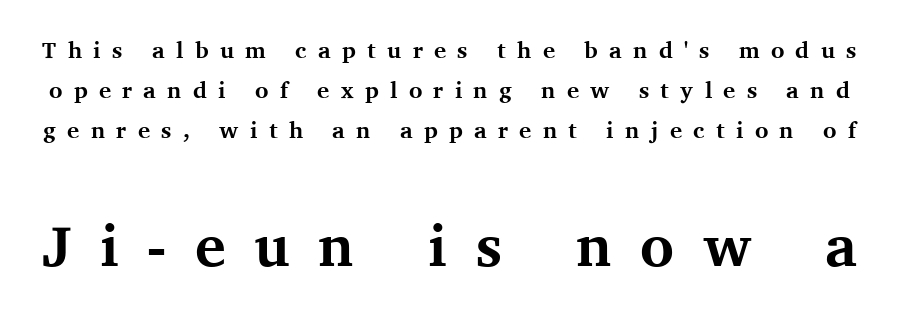
{"serif": "yes", "italic": "no", "bold": "yes", "weight": "bold", "width": "normal", "stroke_contrast": "medium", "x_height": "medium", "monospaced": "no", "underline": "no", "line_spacing_ratio": 1.74, "letter_spacing": "wide", "letter_spacing_em": 0.49, "larger_block": "second", "size_ratio": 2.52, "glyph_px": 58}
